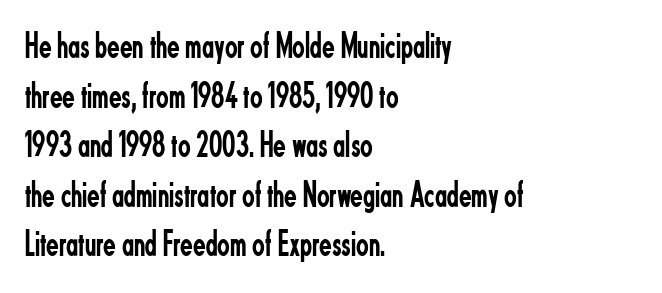
The passage shown is typed in a proportional face where columns would drift. The letters sit at their default tracking, neither squeezed nor spread. Horizontally, the lines are justified to the leading edge only. Ordinary non-slanted type is in use.
